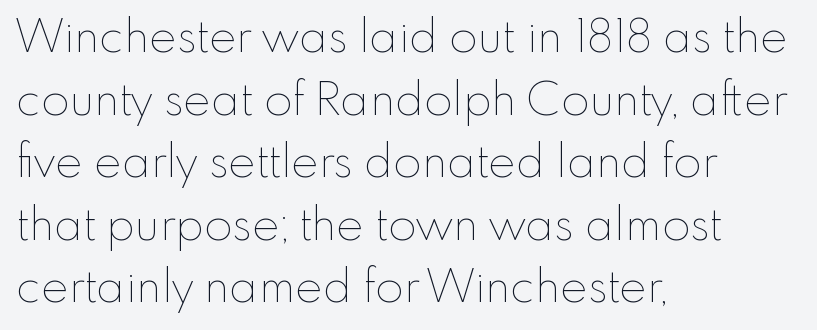
A normal amount of white space separates one row of letters from the next. These lines are set flush left with a ragged right edge. The letters advance in unequal steps, a hallmark of proportional type. Tall strokes in this sample are plumb rather than angled.
